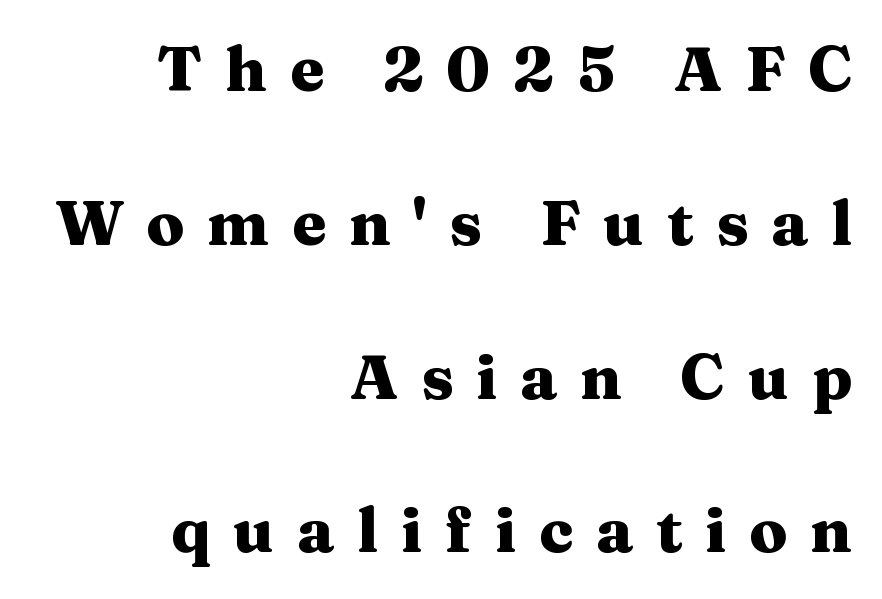
{"serif": "yes", "italic": "no", "bold": "yes", "weight": "heavy", "width": "wide", "stroke_contrast": "medium", "x_height": "medium", "monospaced": "no", "underline": "no", "align": "right", "line_spacing": "loose", "line_spacing_ratio": 2.48, "letter_spacing": "wide", "letter_spacing_em": 0.37, "glyph_px": 62}
